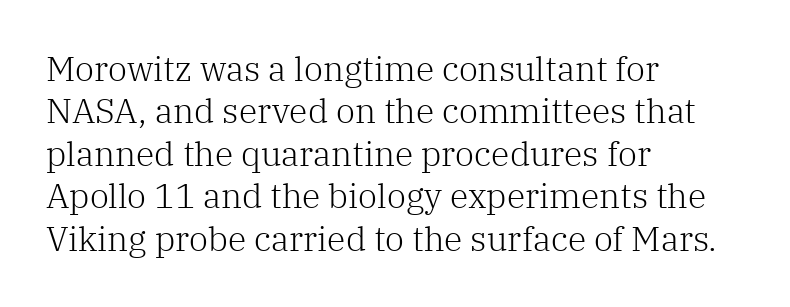
{"serif": "yes", "italic": "no", "bold": "no", "weight": "light", "width": "normal", "stroke_contrast": "low", "x_height": "medium", "monospaced": "no", "underline": "no", "align": "left", "line_spacing": "normal", "line_spacing_ratio": 1.25, "letter_spacing": "normal", "letter_spacing_em": 0.0, "glyph_px": 34}
